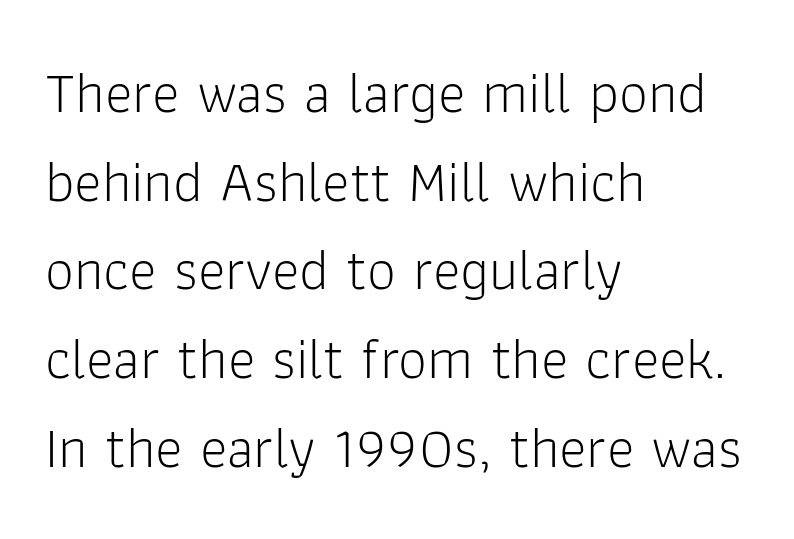
Inter-character spacing is left at the font's built-in metrics. The cut favours lightness, reaching ordinary text weight at its darkest. Compared with a centered layout, this one pins lines to the left instead. Descenders are the only things crossing below the line. Serif or sans? Sans — the stroke terminals are bare. This sample has the flowing, uneven cadence of proportional lettering.
